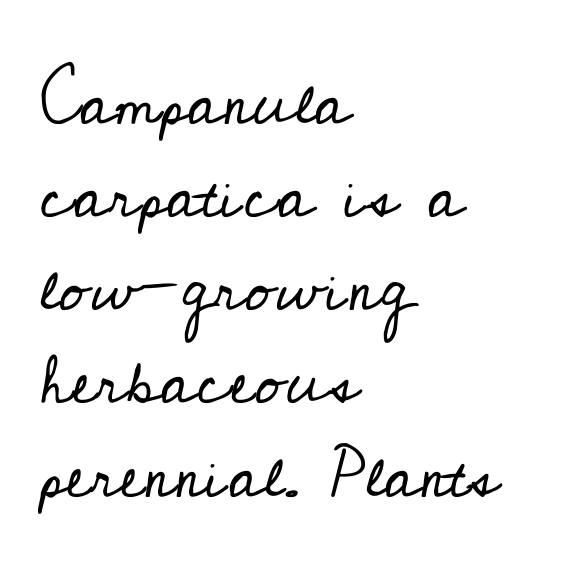
Q: Is the text bold? A: No.
Q: Is the text italic (slanted)? A: Yes.
Q: Is the typeface a serif or a sans-serif typeface? A: Serif.
Q: Is the text underlined? A: No.
Q: How is the paragraph aligned? A: Left-aligned.
Q: Is the spacing between letters normal or unusually wide? A: Normal.
Q: Is the spacing between lines tight, normal or loose? A: Normal.
Q: Width (condensed, normal, or wide)? A: Normal.
Q: Stroke contrast? A: Low.
Q: x-height? A: Small.
Q: Monospaced? A: No.
